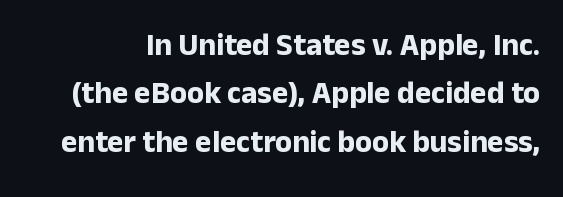
{"serif": "no", "italic": "no", "bold": "yes", "weight": "bold", "width": "normal", "stroke_contrast": "low", "x_height": "medium", "monospaced": "no", "underline": "no", "line_spacing": "normal", "line_spacing_ratio": 1.56, "letter_spacing": "normal", "letter_spacing_em": 0.0, "glyph_px": 31}
